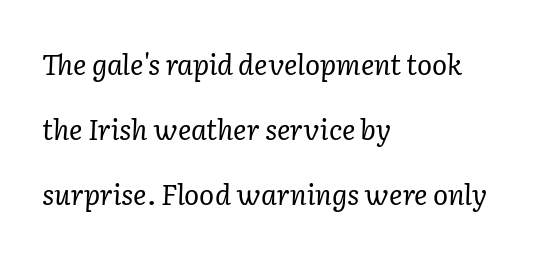
Q: Is the text bold? A: No.
Q: Is the text italic (slanted)? A: Yes, it leans right by about 2 degrees.
Q: Is the typeface a serif or a sans-serif typeface? A: Serif.
Q: Is the text underlined? A: No.
Q: How is the paragraph aligned? A: Left-aligned.
Q: Is the spacing between letters normal or unusually wide? A: Normal.
Q: Is the spacing between lines tight, normal or loose? A: Loose.
Q: Width (condensed, normal, or wide)? A: Normal.
Q: Stroke contrast? A: Low.
Q: x-height? A: Medium.
Q: Monospaced? A: No.
